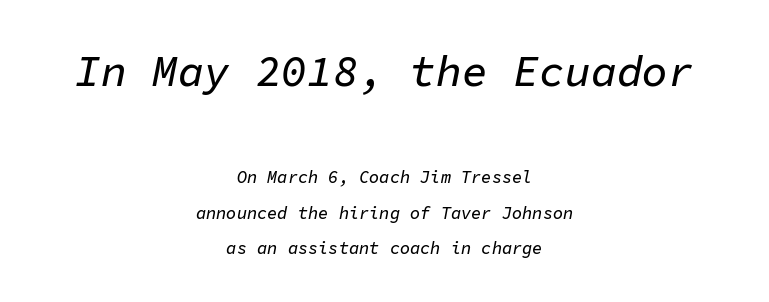
The image shows 43 px text type, italic (leaning right), monospaced; set centered, loose line spacing (2.07x), normal letter spacing, not underlined; the first (top) block is 2.53x larger; low stroke contrast and a medium x-height.
